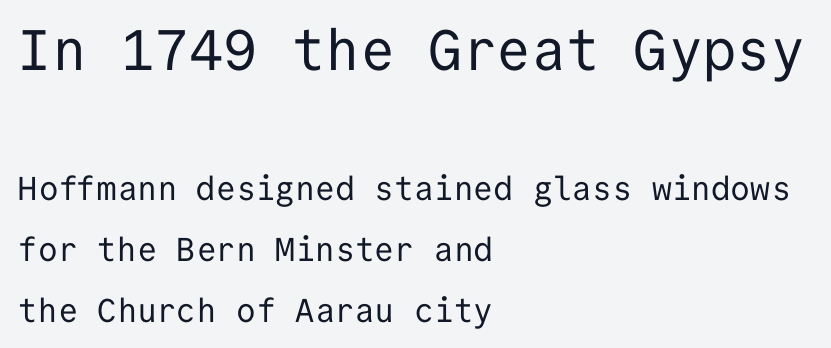
The image shows 57 px regular-weight sans-serif type, upright, monospaced; set left-aligned, line spacing 1.86x, normal letter spacing, not underlined; the first (top) block is 1.73x larger; low stroke contrast and a medium x-height.
